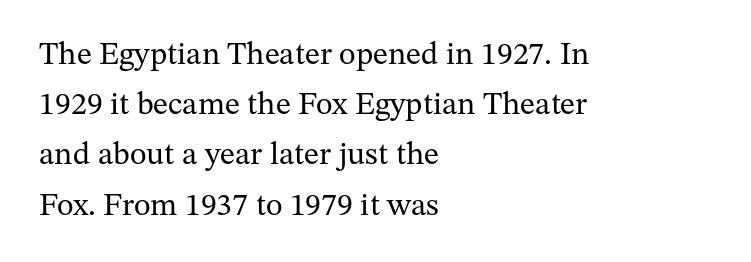
Q: Is the text bold? A: No.
Q: Is the text italic (slanted)? A: No, it is upright.
Q: Is the typeface a serif or a sans-serif typeface? A: Serif.
Q: Is the text underlined? A: No.
Q: How is the paragraph aligned? A: Left-aligned.
Q: Is the spacing between letters normal or unusually wide? A: Normal.
Q: Is the spacing between lines tight, normal or loose? A: Normal.
Q: Width (condensed, normal, or wide)? A: Normal.
Q: Stroke contrast? A: Medium.
Q: x-height? A: Medium.
Q: Monospaced? A: No.
